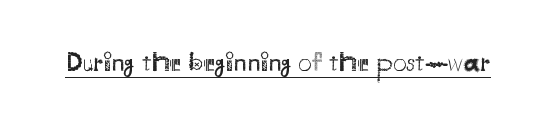
The image shows 27 px text type, upright; set normal letter spacing, underlined.
